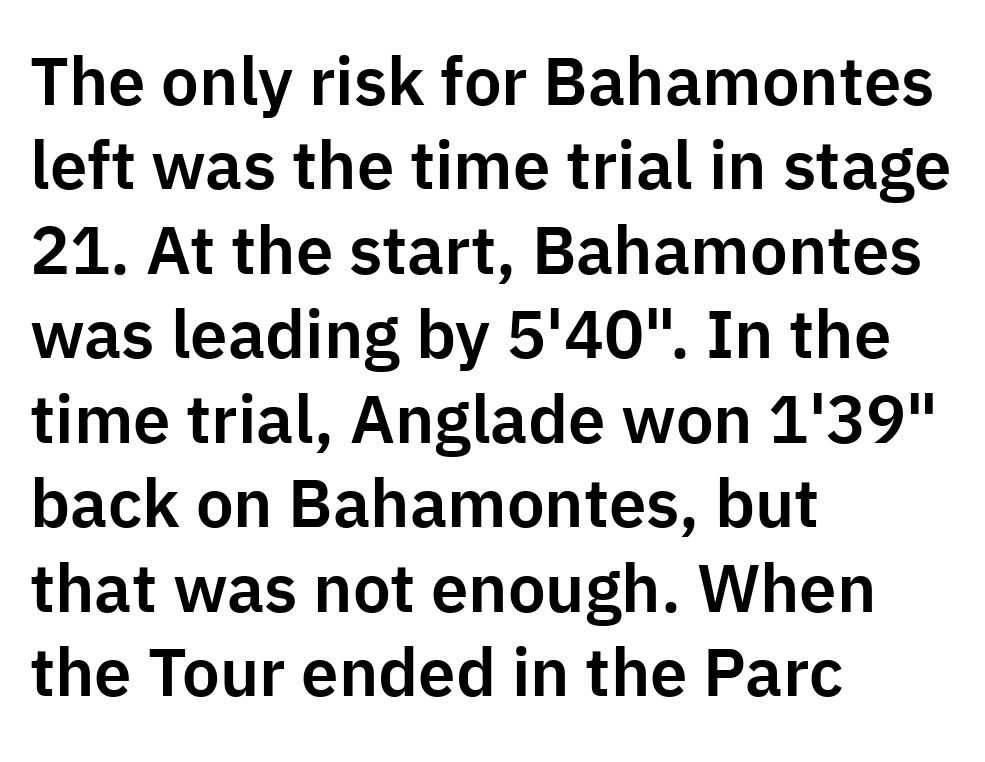
{"serif": "no", "italic": "no", "width": "normal", "stroke_contrast": "low", "x_height": "medium", "monospaced": "no", "underline": "no", "align": "left", "line_spacing": "normal", "line_spacing_ratio": 1.26, "letter_spacing": "normal", "letter_spacing_em": 0.0, "glyph_px": 67}
